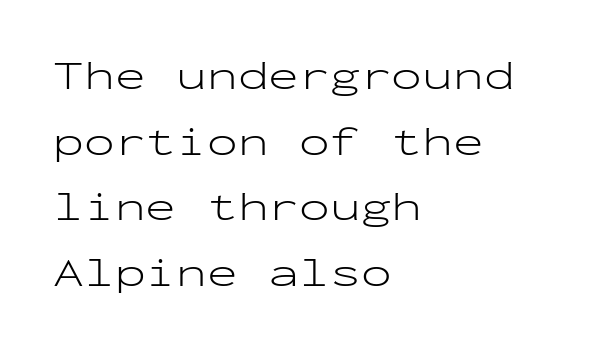
The image shows 41 px light, wide sans-serif type, upright, monospaced; set left-aligned, normal line spacing (1.6x), normal letter spacing, not underlined; low stroke contrast and a medium x-height.
